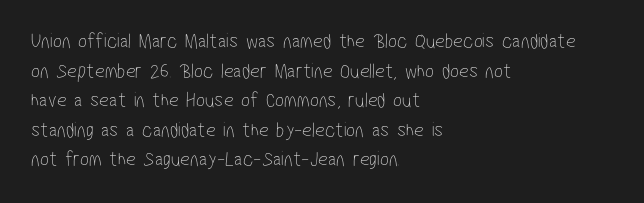
Q: Is the text bold? A: No.
Q: Is the text underlined? A: No.
Q: How is the paragraph aligned? A: Left-aligned.
Q: Is the spacing between letters normal or unusually wide? A: Normal.
Q: Is the spacing between lines tight, normal or loose? A: Normal.
